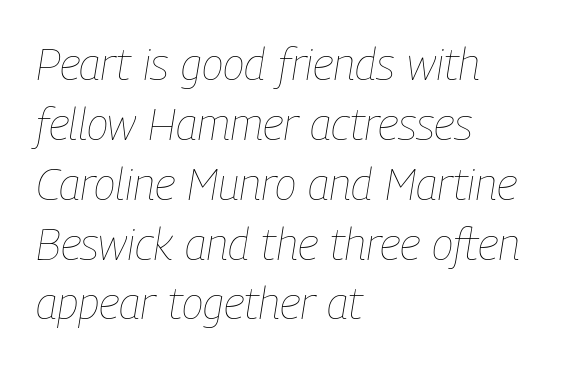
{"italic": "yes", "lean": "right", "slant_degrees": 9, "bold": "no", "weight": "thin", "width": "condensed", "stroke_contrast": "low", "x_height": "medium", "monospaced": "no", "underline": "no", "align": "left", "line_spacing": "normal", "line_spacing_ratio": 1.33, "letter_spacing": "normal", "letter_spacing_em": 0.0, "glyph_px": 45}
